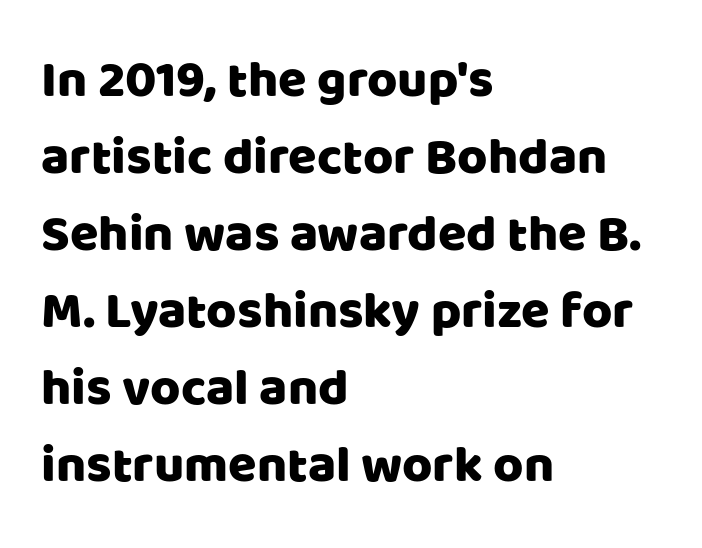
The image shows 52 px sans-serif type, upright; set left-aligned, normal line spacing (1.48x), normal letter spacing, not underlined; low stroke contrast and a large x-height.
